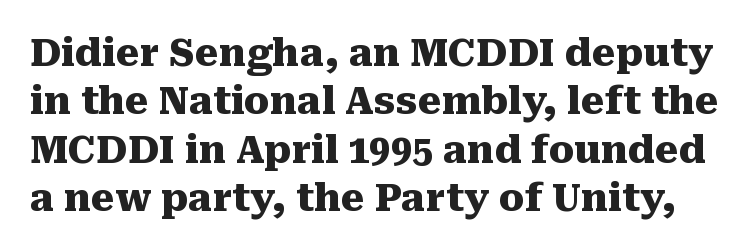
Q: Is the text bold? A: Yes.
Q: Is the text italic (slanted)? A: No, it is upright.
Q: Is the typeface a serif or a sans-serif typeface? A: Serif.
Q: Is the text underlined? A: No.
Q: Is the spacing between letters normal or unusually wide? A: Normal.
Q: Is the spacing between lines tight, normal or loose? A: Normal.
Q: Width (condensed, normal, or wide)? A: Normal.
Q: Stroke contrast? A: Medium.
Q: x-height? A: Medium.
Q: Monospaced? A: No.
